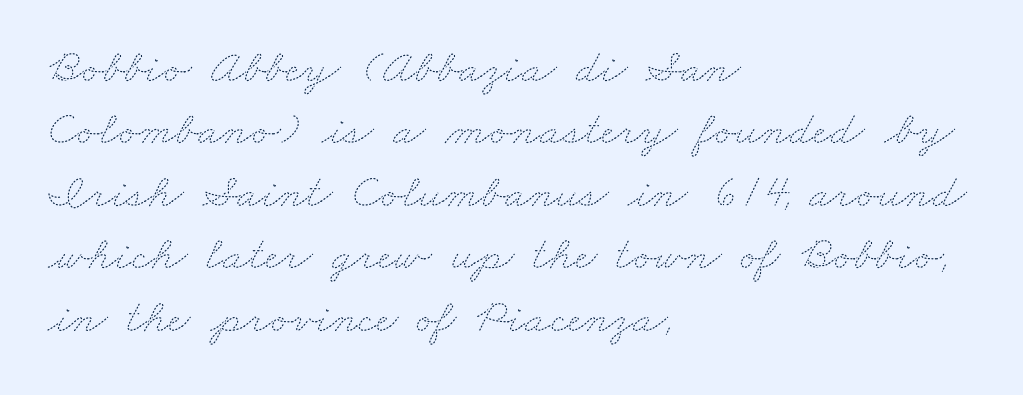
The image shows 48 px thin, wide type; set left-aligned, normal line spacing (1.3x), normal letter spacing, not underlined; medium stroke contrast and a small x-height.
